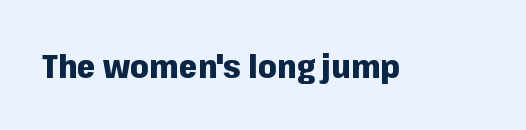
Q: Is the text bold? A: Yes.
Q: Is the text italic (slanted)? A: No, it is upright.
Q: Is the typeface a serif or a sans-serif typeface? A: Sans-serif.
Q: Is the text underlined? A: No.
Q: Is the spacing between letters normal or unusually wide? A: Normal.
Q: Width (condensed, normal, or wide)? A: Normal.
Q: Stroke contrast? A: Low.
Q: x-height? A: Medium.
Q: Monospaced? A: No.
